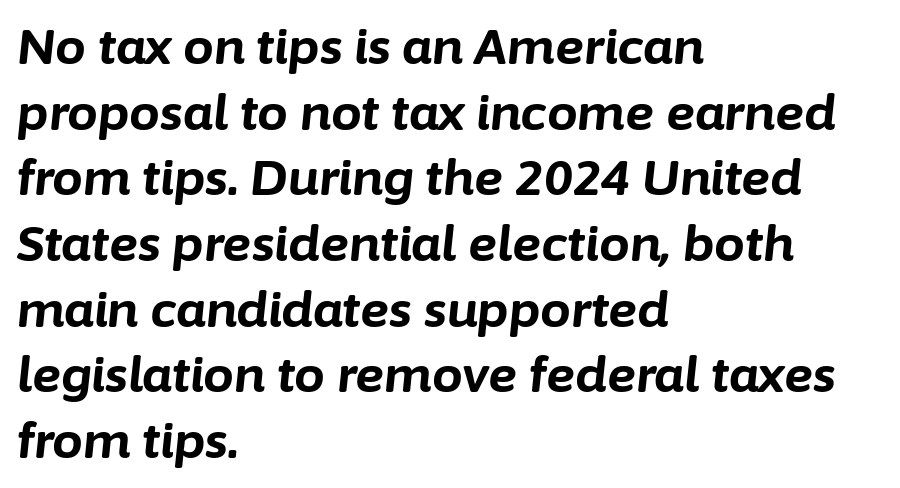
Q: Is the text bold? A: Yes.
Q: Is the text italic (slanted)? A: Yes, it leans right by about 6 degrees.
Q: Is the text underlined? A: No.
Q: How is the paragraph aligned? A: Left-aligned.
Q: Is the spacing between letters normal or unusually wide? A: Normal.
Q: Is the spacing between lines tight, normal or loose? A: Normal.
Q: Width (condensed, normal, or wide)? A: Normal.
Q: Stroke contrast? A: Low.
Q: x-height? A: Medium.
Q: Monospaced? A: No.
